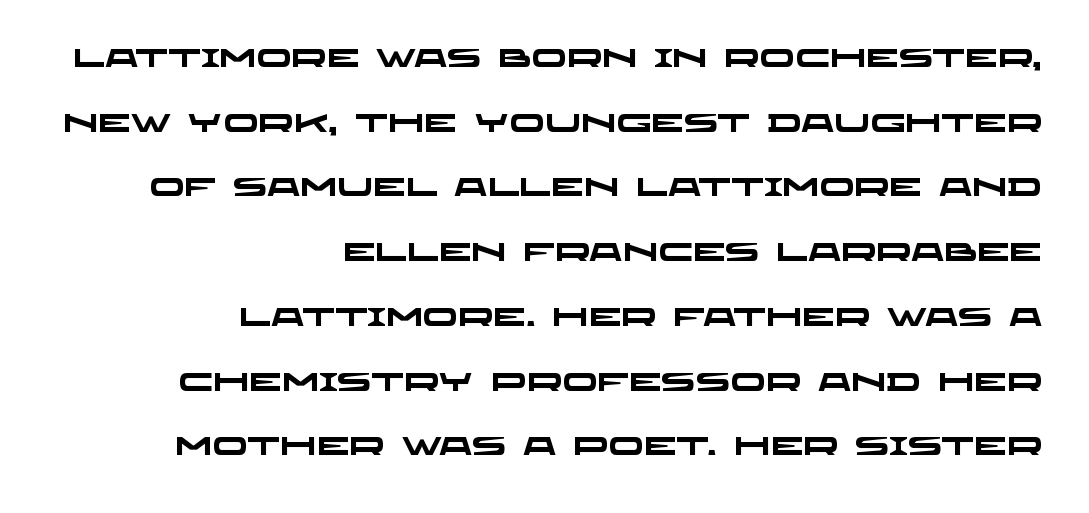
{"bold": "yes", "underline": "no", "align": "right", "line_spacing": "loose", "line_spacing_ratio": 2.49, "letter_spacing": "normal", "letter_spacing_em": 0.0, "glyph_px": 26}
